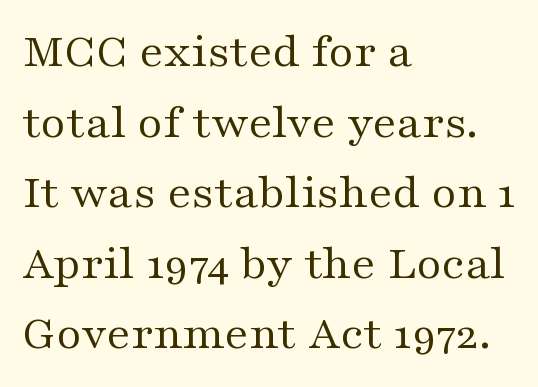
In terms of letterspacing, this is plain default setting. The paragraph has a hard left edge and a soft right edge. Note the varied advance widths — an 'i' is clearly narrower than an 'm'. Nope, not italic — everything's standing straight. Weight: in the light-to-regular range.
